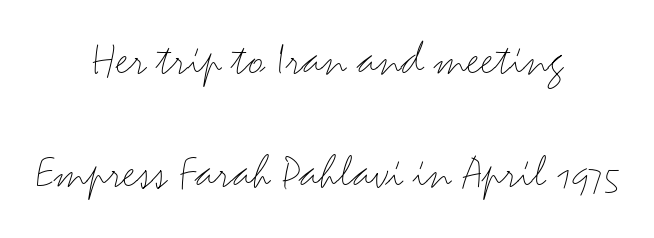
{"serif": "no", "bold": "no", "weight": "light", "width": "wide", "stroke_contrast": "medium", "x_height": "small", "monospaced": "no", "underline": "no", "align": "center", "line_spacing": "loose", "line_spacing_ratio": 2.3, "letter_spacing": "normal", "letter_spacing_em": 0.0, "glyph_px": 49}
